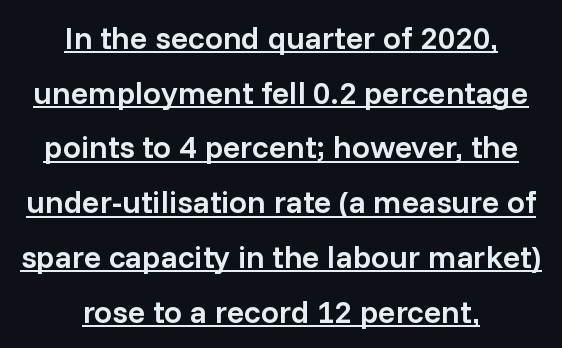
Q: Is the text bold? A: Semi-bold.
Q: Is the text italic (slanted)? A: No, it is upright.
Q: Is the typeface a serif or a sans-serif typeface? A: Sans-serif.
Q: Is the text underlined? A: Yes.
Q: How is the paragraph aligned? A: Centered.
Q: Is the spacing between letters normal or unusually wide? A: Normal.
Q: Width (condensed, normal, or wide)? A: Normal.
Q: Stroke contrast? A: Low.
Q: x-height? A: Medium.
Q: Monospaced? A: No.
